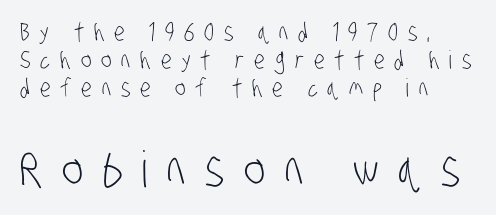
{"serif": "no", "bold": "no", "weight": "light", "width": "condensed", "stroke_contrast": "low", "x_height": "large", "monospaced": "no", "underline": "no", "align": "left", "line_spacing": "tight", "line_spacing_ratio": 1.13, "letter_spacing": "wide", "letter_spacing_em": 0.39, "larger_block": "second", "size_ratio": 2.0, "glyph_px": 50}
